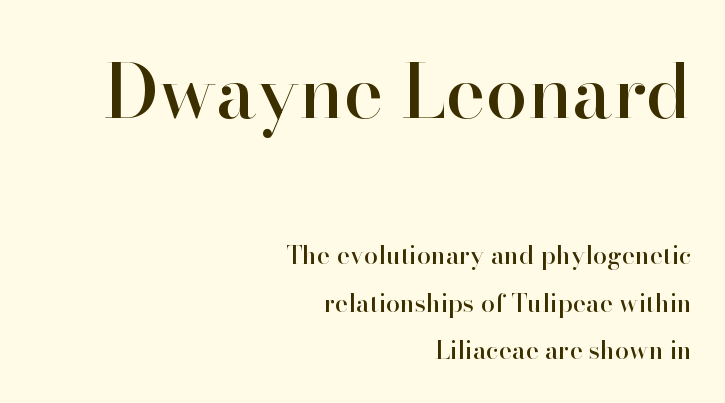
{"serif": "yes", "italic": "no", "width": "normal", "stroke_contrast": "high", "x_height": "small", "monospaced": "no", "underline": "no", "align": "right", "line_spacing": "loose", "line_spacing_ratio": 1.9, "letter_spacing": "normal", "letter_spacing_em": 0.0, "larger_block": "first", "size_ratio": 3.0, "glyph_px": 75}
